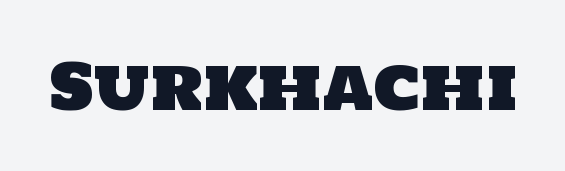
Nobody drew a line under any word here. Looks like regular typesetting: each glyph gets only the width it needs. What kind of face is this? One without serifs — a sans. Students, note that the glyphs here touch the page at normal intervals.
